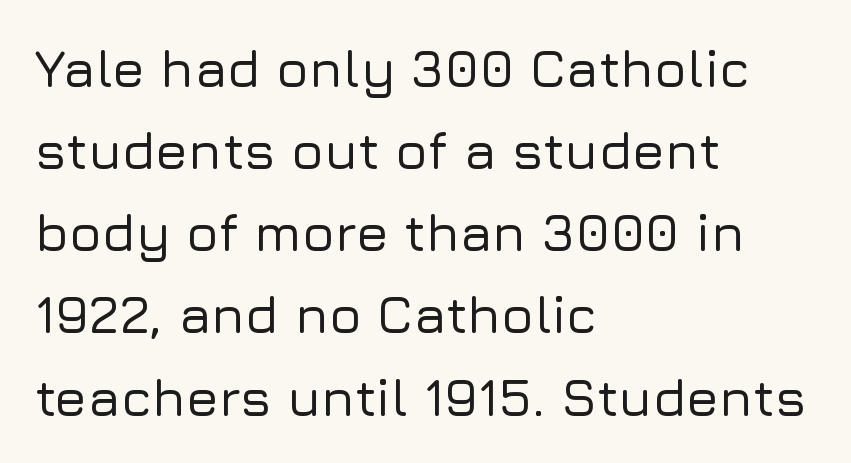
The passage shown is typed in a proportional face where columns would drift. Posture: upright roman. Descenders hang freely into open space. The rendering anchors every line to the left-hand side. Regarding serifs, this sample does without them.
